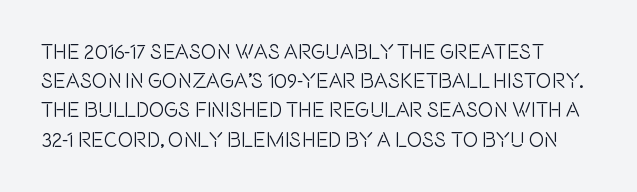
{"italic": "no", "underline": "no", "line_spacing": "normal", "line_spacing_ratio": 1.39, "letter_spacing": "normal", "letter_spacing_em": 0.0, "glyph_px": 21}
